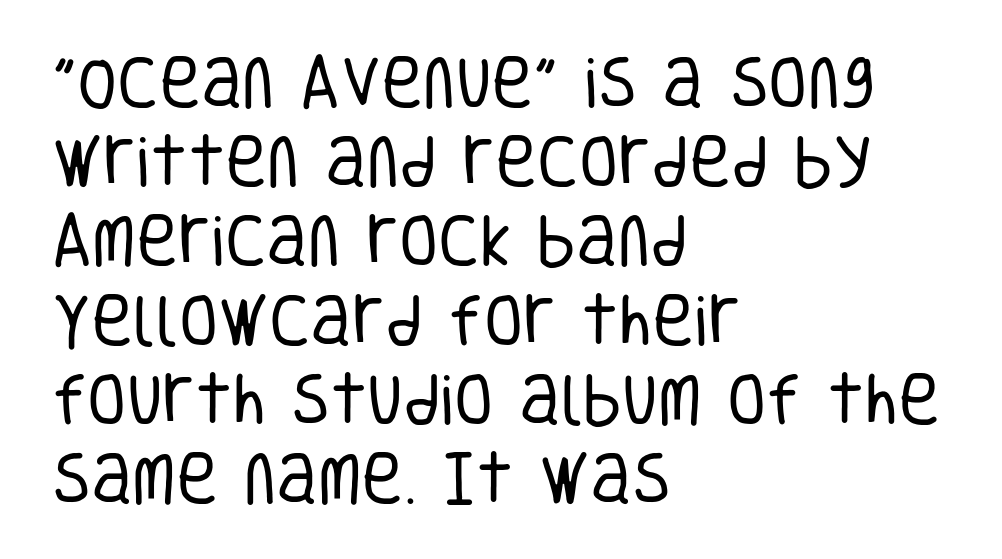
The type family on display is of the sans-serif kind. The designer left line spacing at the default. Upright lettering throughout. The rendering uses natural spacing where letterforms have individual widths.
